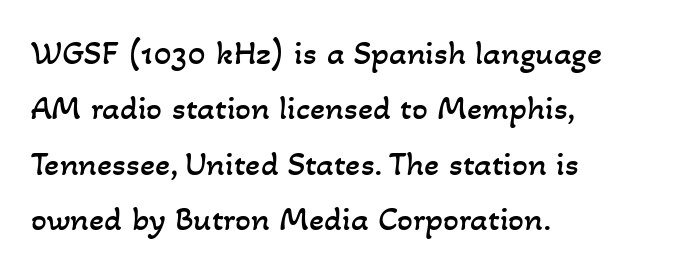
Short and long lines alike share a common starting point at left. Each letter keeps its own natural width here, so spacing adapts to shape. Short note: letters normally spaced. Notice how descenders clear the ascenders below comfortably — that's standard leading. The specimen omits any rule beneath the text block's lines. Stems and bowls with no extra thickness — not bold.
